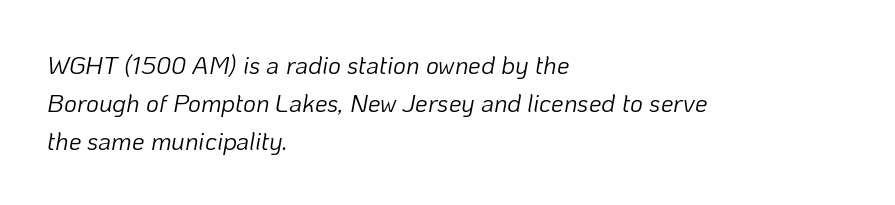
{"italic": "yes", "lean": "right", "slant_degrees": 10, "bold": "no", "underline": "no", "align": "left", "line_spacing": "normal", "line_spacing_ratio": 1.53, "letter_spacing": "normal", "letter_spacing_em": 0.0, "glyph_px": 25}
